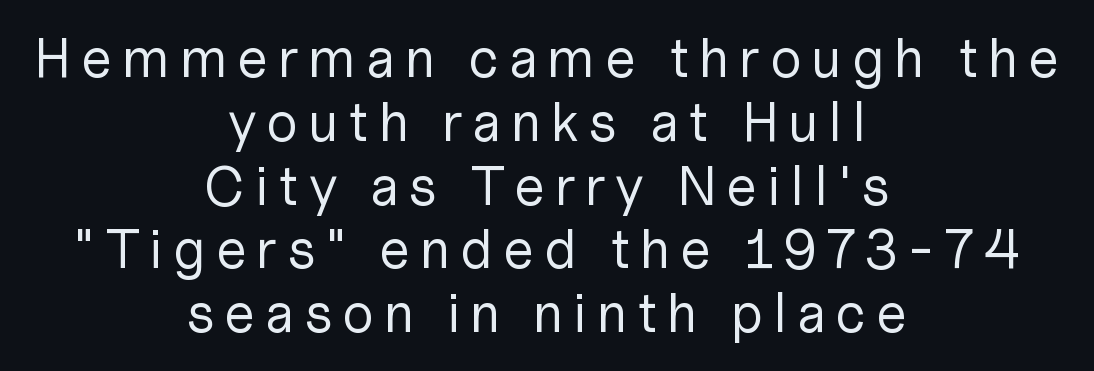
Visually the block forms a symmetrical silhouette, jagged on both flanks. A typesetter would call this proportional, since set widths differ per character. The foot of each line stays bare and open. The weight tops out at a normal text grade. I'd call this a sans setting — the letters go barefoot.
